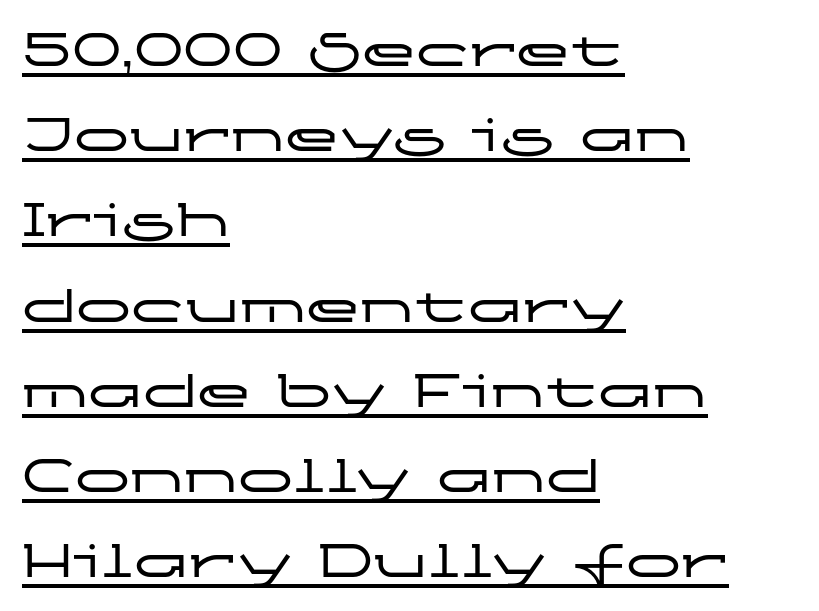
Interline gaps are of average width in this sample. The rendering uses natural spacing where letterforms have individual widths. This is underlined copy, the kind a proofreader might mark for attention. Nothing sits at the stroke ends, so this counts as sans-serif. The letterforms sit shoulder to shoulder at normal distance. Where is the straight margin? On the left.
